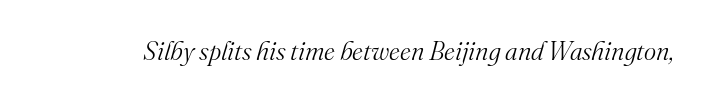
Q: Is the text bold? A: No.
Q: Is the text italic (slanted)? A: Yes, it leans right by about 16 degrees.
Q: Is the text underlined? A: No.
Q: Is the spacing between letters normal or unusually wide? A: Normal.
